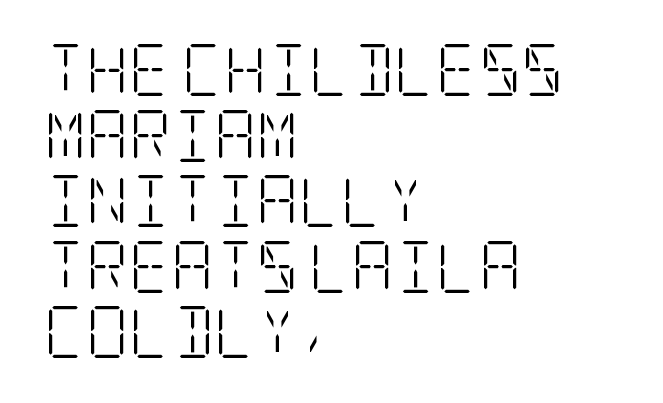
Tracking here is standard; glyphs follow each other at the usual distance. Interline gaps are of average width in this sample. Plain, unruled lines of type. Visually the block forms a straight wall on the left and a jagged coastline on the right. Observe the serifs anchoring each vertical stroke in this sample. Notice how the stems are strictly vertical — no italics here.
